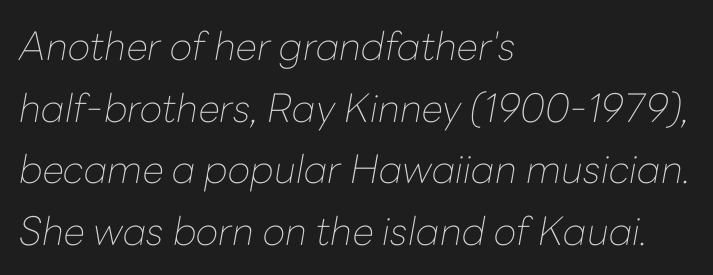
The image shows 39 px thin type, italic (leaning right); set left-aligned, normal line spacing (1.58x), normal letter spacing, not underlined; low stroke contrast and a medium x-height.
